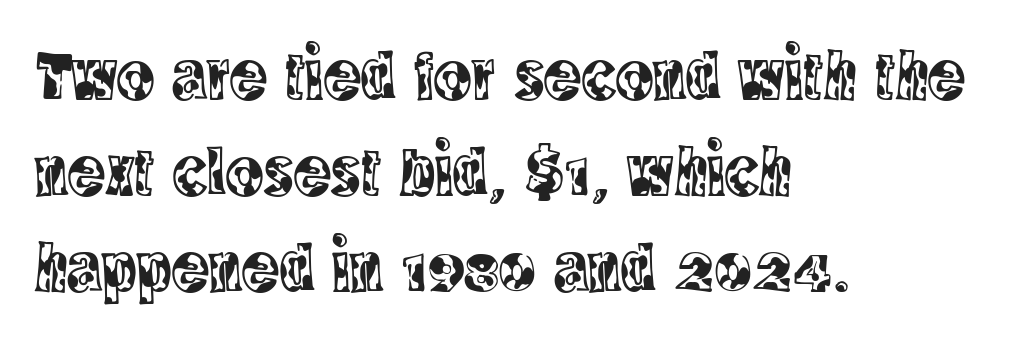
The image shows 70 px condensed serif type, upright; set left-aligned, normal line spacing (1.37x), normal letter spacing, not underlined; a large x-height.
